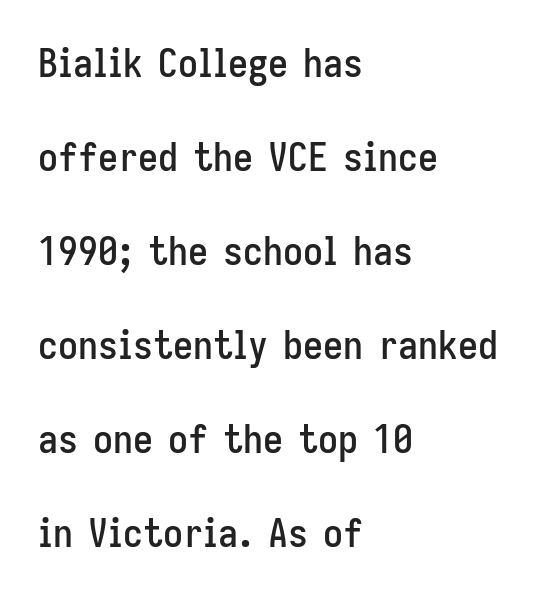
The letters advance in unequal steps, a hallmark of proportional type. Nothing unusual about the tracking: characters are spaced as the font intends. The rendering uses a large line-height, opening up the rows. It's the straight-up-and-down kind of type. The specimen omits any rule beneath the text block's lines. A sans-serif font was chosen for this passage.
